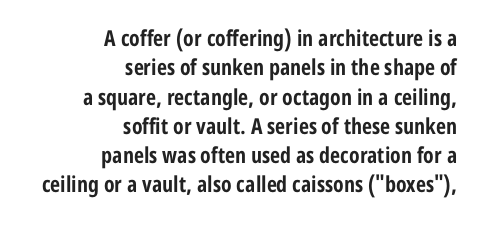
Horizontal bands of white between lines are of average thickness. What stands out about the letter spacing? Nothing — it is the standard amount. Descender tails drop into unmarked territory. Designer's note — italics off, roman on. The face used here has the dense, thick strokes of a bold.
